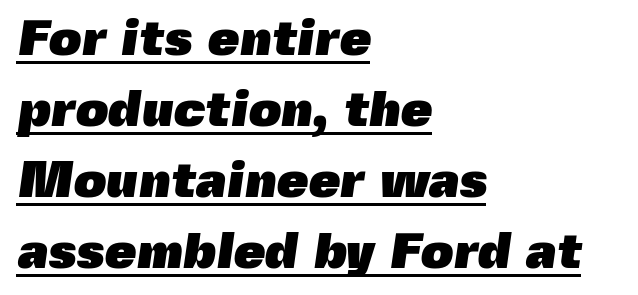
{"serif": "no", "bold": "yes", "weight": "heavy", "width": "normal", "x_height": "medium", "monospaced": "no", "underline": "yes", "align": "left", "line_spacing": "normal", "line_spacing_ratio": 1.39, "letter_spacing": "normal", "letter_spacing_em": 0.0, "glyph_px": 51}
